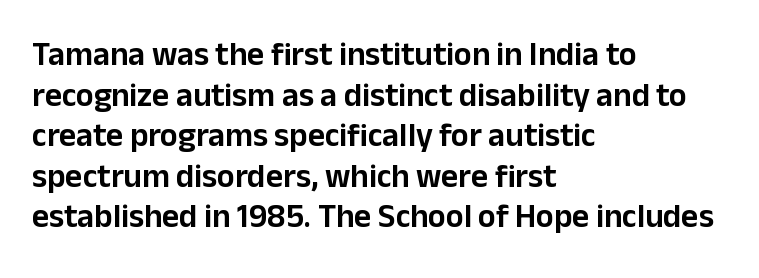
The image shows 33 px sans-serif type, upright; set left-aligned, line spacing 1.23x, normal letter spacing, not underlined; low stroke contrast and a medium x-height.
